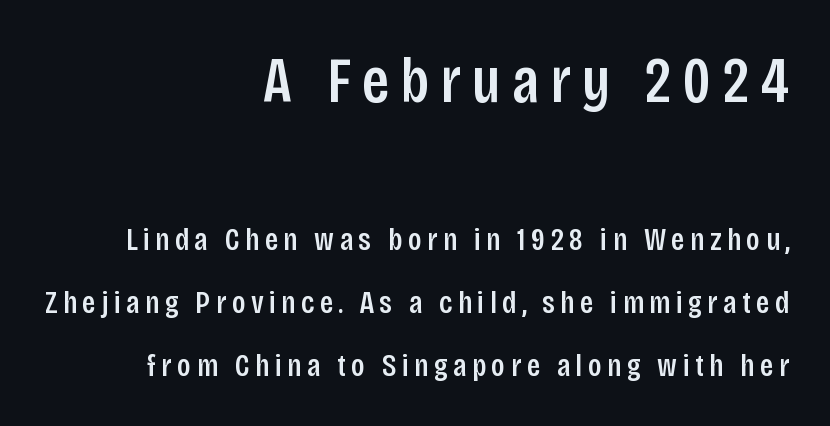
Q: Is the text italic (slanted)? A: No, it is upright.
Q: Is the typeface a serif or a sans-serif typeface? A: Sans-serif.
Q: Is the text underlined? A: No.
Q: How is the paragraph aligned? A: Right-aligned.
Q: Is the spacing between lines tight, normal or loose? A: Loose.
Q: Which block of text is set in a larger size, the first (top) or the second (bottom)? A: The first (top) one.
Q: Width (condensed, normal, or wide)? A: Condensed.
Q: Stroke contrast? A: Low.
Q: x-height? A: Large.
Q: Monospaced? A: No.
